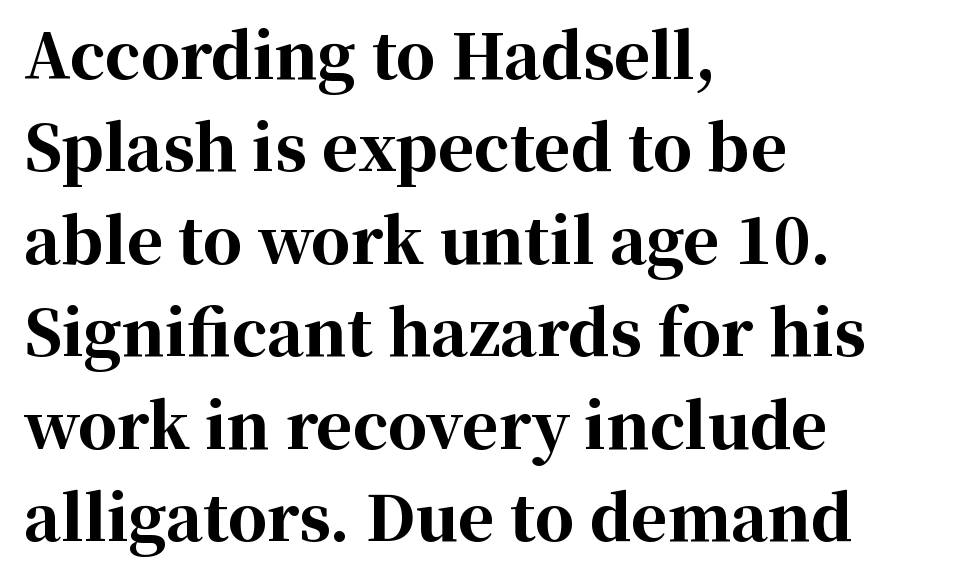
These lines are rendered in a variable-pitch font. Descender tails drop into unmarked territory. Regular leading. No italicization has been applied; the sample stays upright. Its strokes are broad and dark, the hallmark of bold type. Does the type have serifs? Yes, each stem ends in a small foot.
